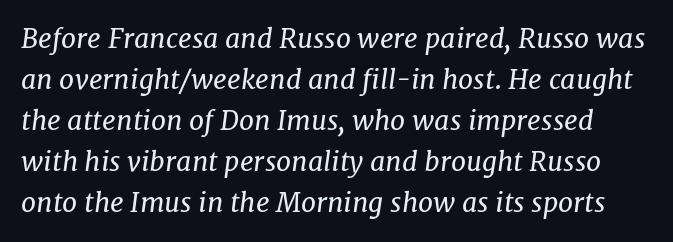
{"italic": "yes", "lean": "right", "slant_degrees": 7, "bold": "no", "underline": "no", "line_spacing": "normal", "line_spacing_ratio": 1.52, "letter_spacing": "normal", "letter_spacing_em": 0.0, "glyph_px": 27}
